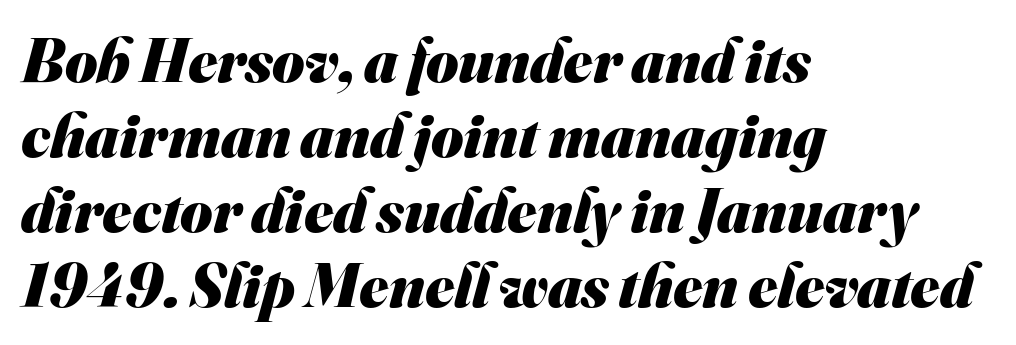
The image shows 62 px heavy sans-serif type; set left-aligned, line spacing 1.21x, normal letter spacing, not underlined; medium stroke contrast and a small x-height.
